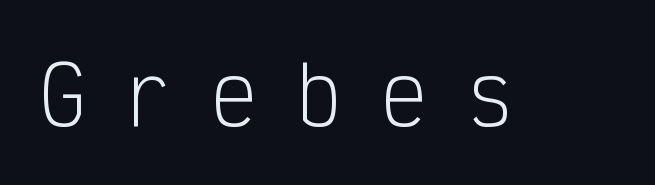
The image shows 79 px light, condensed sans-serif type, upright, monospaced; set unusually wide letter spacing (+0.48 em), not underlined; low stroke contrast and a medium x-height.
